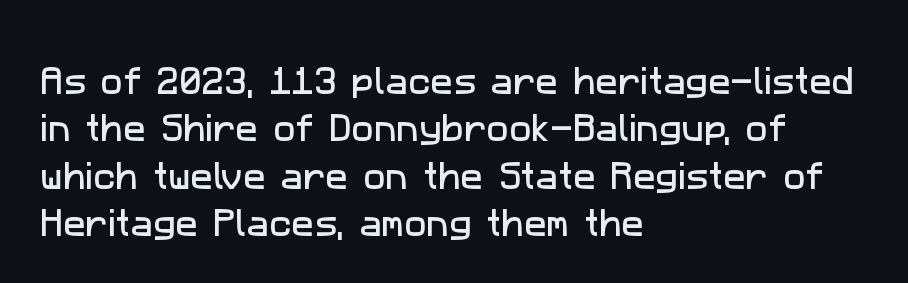
{"serif": "no", "width": "normal", "stroke_contrast": "low", "x_height": "medium", "monospaced": "no", "underline": "no", "align": "left", "line_spacing": "normal", "line_spacing_ratio": 1.58, "letter_spacing": "normal", "letter_spacing_em": 0.0, "glyph_px": 30}
